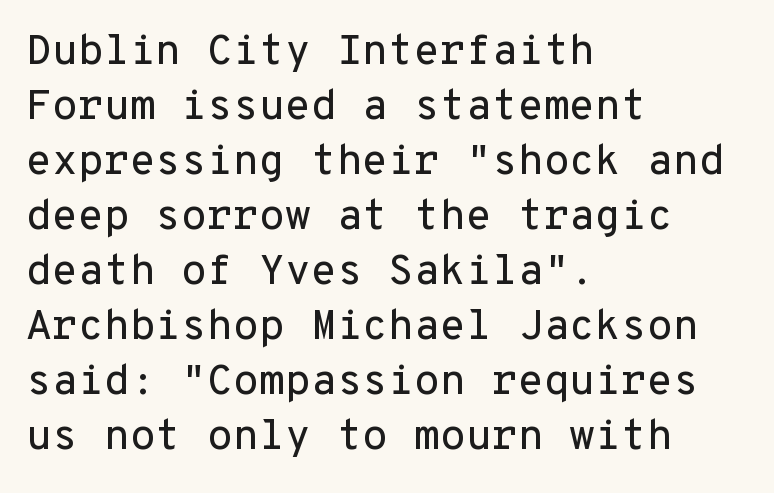
{"serif": "no", "italic": "no", "width": "normal", "stroke_contrast": "low", "x_height": "medium", "monospaced": "yes", "underline": "no", "align": "left", "line_spacing": "normal", "line_spacing_ratio": 1.31, "letter_spacing": "normal", "letter_spacing_em": 0.0, "glyph_px": 42}
